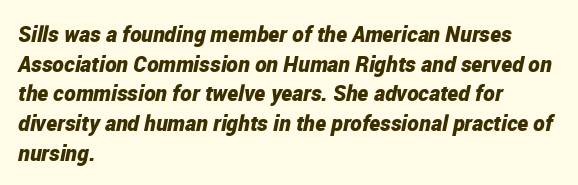
The image shows 22 px bold type, italic (leaning right); set left-aligned, normal line spacing (1.35x), normal letter spacing, not underlined.
